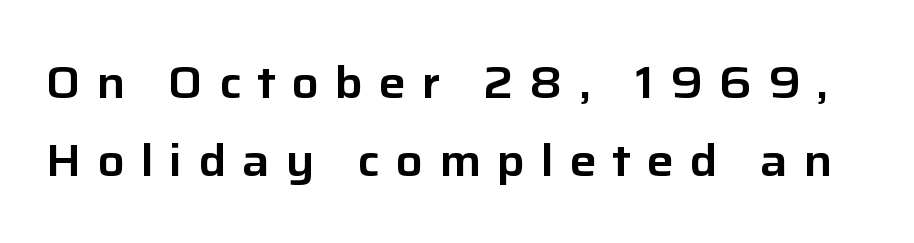
The image shows 45 px sans-serif type, upright; set line spacing 1.74x, unusually wide letter spacing (+0.35 em), not underlined; low stroke contrast and a medium x-height.
